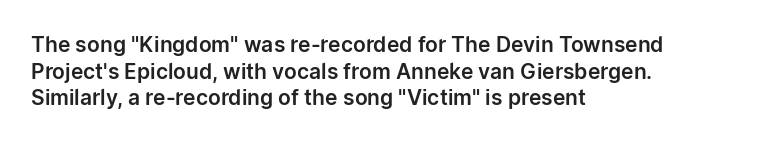
Q: Is the text italic (slanted)? A: No, it is upright.
Q: Is the text underlined? A: No.
Q: How is the paragraph aligned? A: Left-aligned.
Q: Is the spacing between letters normal or unusually wide? A: Normal.
Q: Is the spacing between lines tight, normal or loose? A: Normal.
